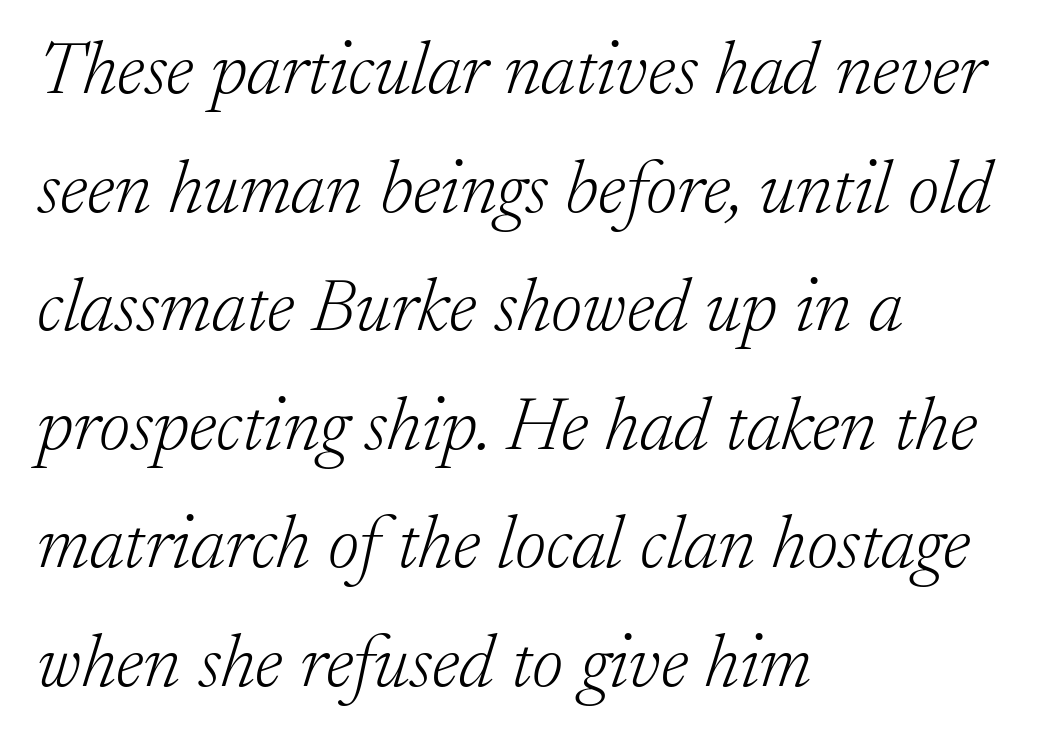
Q: Is the text bold? A: No.
Q: Is the text italic (slanted)? A: Yes, it leans right by about 17 degrees.
Q: Is the typeface a serif or a sans-serif typeface? A: Serif.
Q: Is the text underlined? A: No.
Q: How is the paragraph aligned? A: Left-aligned.
Q: Is the spacing between letters normal or unusually wide? A: Normal.
Q: Is the spacing between lines tight, normal or loose? A: Normal.
Q: Width (condensed, normal, or wide)? A: Normal.
Q: Stroke contrast? A: Low.
Q: x-height? A: Small.
Q: Monospaced? A: No.
